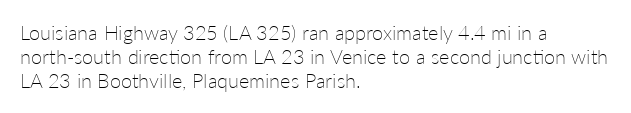
Descenders are the only things crossing below the line. Letters have the restrained weight of plain body copy at most. Where is the straight margin? On the left. Between one letter and the next there's only the usual sliver of space.
